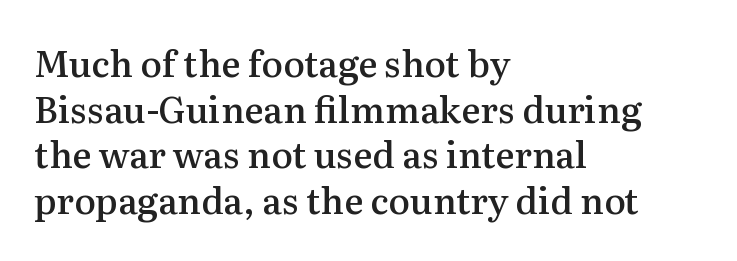
Q: Is the text bold? A: Semi-bold.
Q: Is the text italic (slanted)? A: No, it is upright.
Q: Is the typeface a serif or a sans-serif typeface? A: Serif.
Q: Is the text underlined? A: No.
Q: How is the paragraph aligned? A: Left-aligned.
Q: Is the spacing between letters normal or unusually wide? A: Normal.
Q: Is the spacing between lines tight, normal or loose? A: Normal.
Q: Width (condensed, normal, or wide)? A: Normal.
Q: Stroke contrast? A: Medium.
Q: x-height? A: Medium.
Q: Monospaced? A: No.
